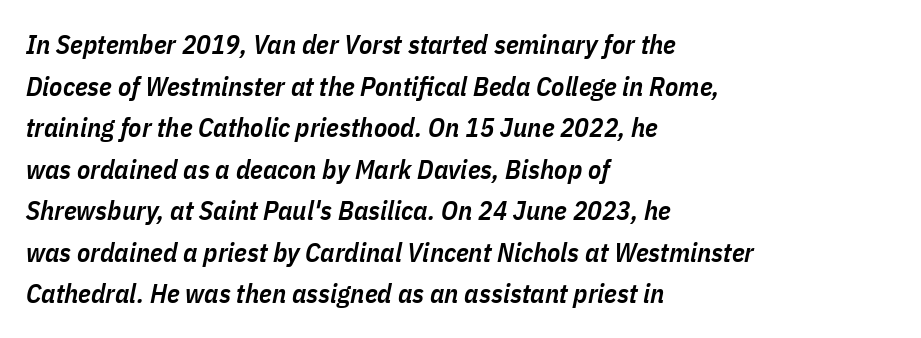
The leading is moderate, giving the passage an even texture. Does extra space separate the letters? No, they use regular spacing. Set as a demibold, roughly 600 on the weight scale. The area under the type is left untouched.
